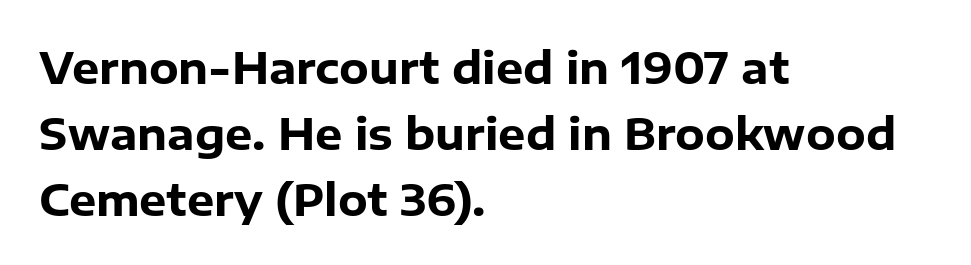
The image shows 43 px heavy sans-serif type, upright; set left-aligned, normal line spacing (1.53x), normal letter spacing, not underlined; low stroke contrast and a medium x-height.
